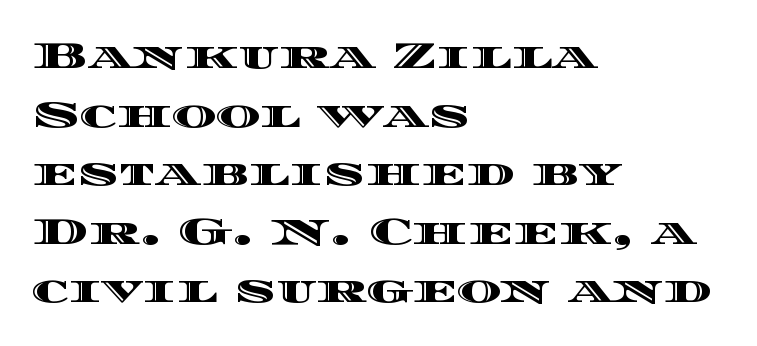
{"italic": "no", "width": "wide", "x_height": "large", "monospaced": "no", "underline": "no", "align": "left", "line_spacing": "normal", "line_spacing_ratio": 1.54, "letter_spacing": "normal", "letter_spacing_em": 0.0, "glyph_px": 38}
